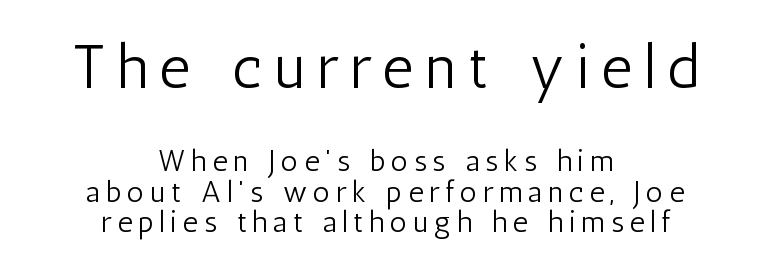
To sum up the face: it is a sans, with no serifs. The vertical gap from one line to the next is small. The baseline area is clear. The letters advance in unequal steps, a hallmark of proportional type.
